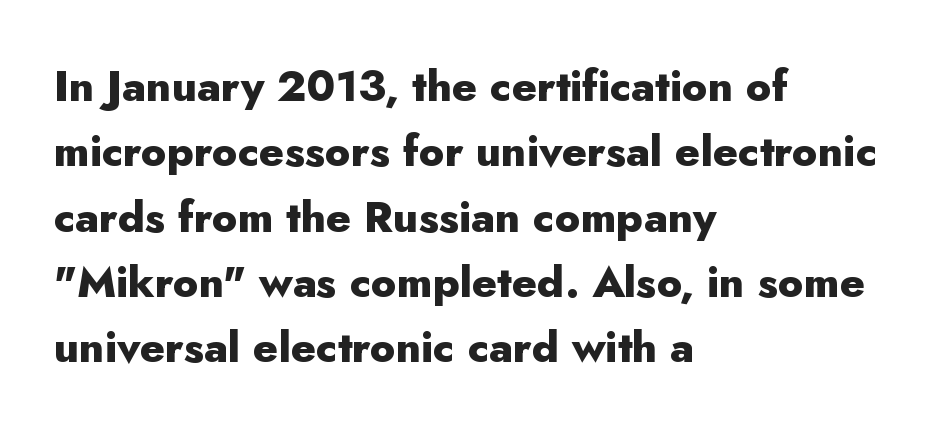
Q: Is the text bold? A: Yes.
Q: Is the text italic (slanted)? A: No, it is upright.
Q: Is the typeface a serif or a sans-serif typeface? A: Sans-serif.
Q: Is the text underlined? A: No.
Q: How is the paragraph aligned? A: Left-aligned.
Q: Is the spacing between letters normal or unusually wide? A: Normal.
Q: Is the spacing between lines tight, normal or loose? A: Normal.
Q: Width (condensed, normal, or wide)? A: Normal.
Q: Stroke contrast? A: Low.
Q: x-height? A: Small.
Q: Monospaced? A: No.
